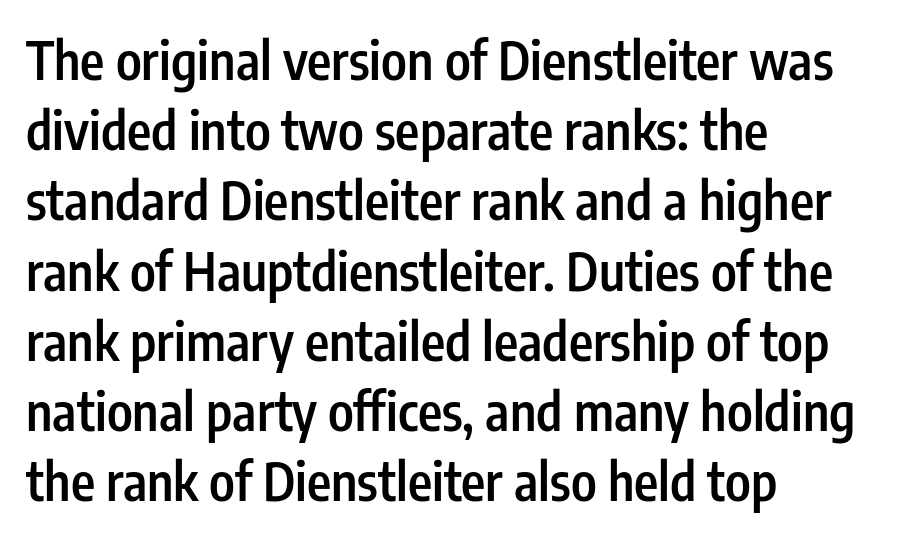
Q: Is the text bold? A: Semi-bold.
Q: Is the text italic (slanted)? A: No, it is upright.
Q: Is the typeface a serif or a sans-serif typeface? A: Sans-serif.
Q: Is the text underlined? A: No.
Q: How is the paragraph aligned? A: Left-aligned.
Q: Is the spacing between letters normal or unusually wide? A: Normal.
Q: Is the spacing between lines tight, normal or loose? A: Normal.
Q: Width (condensed, normal, or wide)? A: Condensed.
Q: Stroke contrast? A: Low.
Q: x-height? A: Medium.
Q: Monospaced? A: No.
